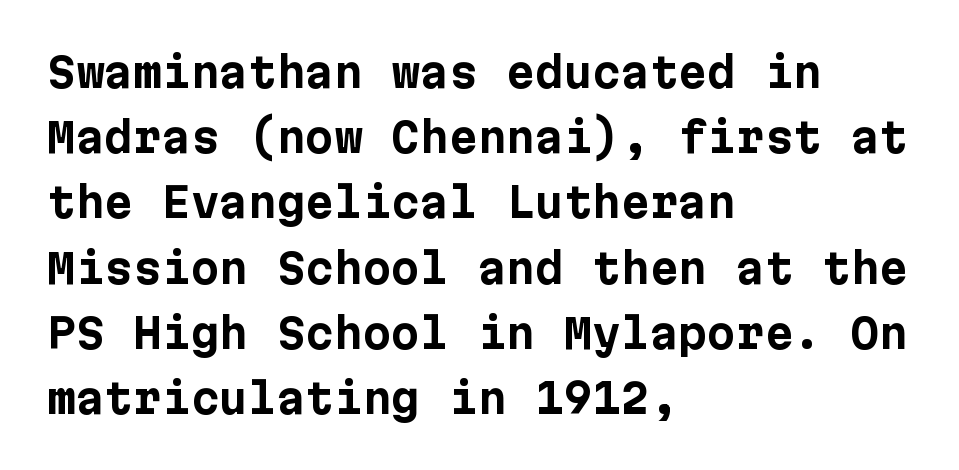
The image shows 41 px bold sans-serif type, upright; set left-aligned, normal line spacing (1.59x), normal letter spacing, not underlined; low stroke contrast and a medium x-height.
